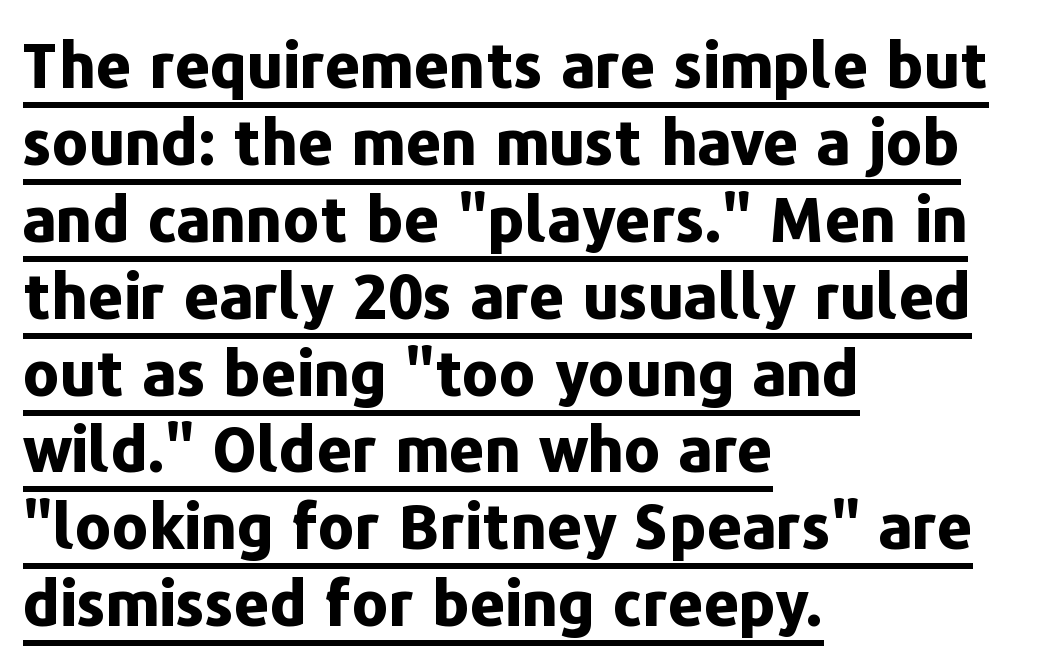
{"serif": "no", "italic": "no", "bold": "yes", "weight": "bold", "width": "normal", "stroke_contrast": "low", "x_height": "medium", "monospaced": "no", "underline": "yes", "align": "left", "line_spacing_ratio": 1.24, "letter_spacing": "normal", "letter_spacing_em": 0.0, "glyph_px": 62}
